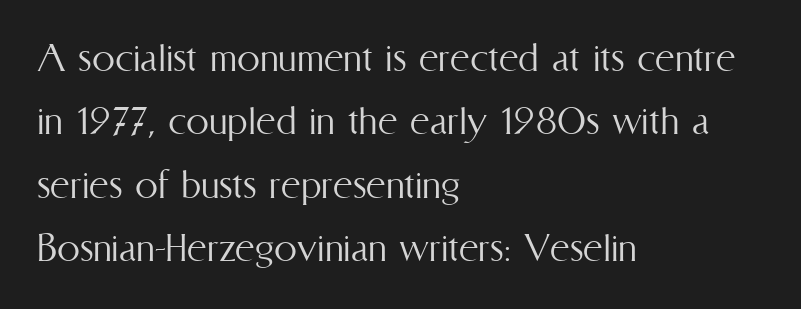
The image shows 46 px light, condensed type, upright; set left-aligned, normal line spacing (1.38x), normal letter spacing, not underlined; medium stroke contrast and a medium x-height.
